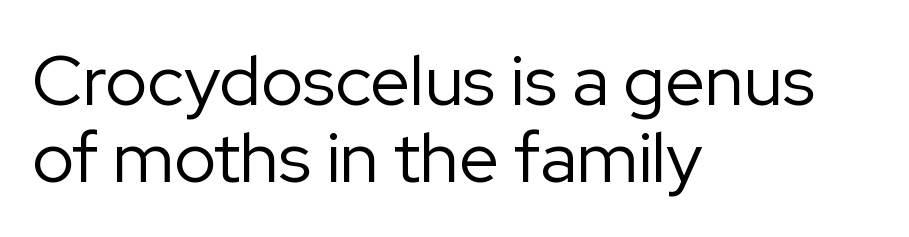
Is the letter spacing exaggerated? No — it looks like the ordinary default. Ordinary non-slanted type is in use. Stroke mass is kept to a normal reading level or below. The face used here is a sans, in the tradition of grotesques and geometrics.
